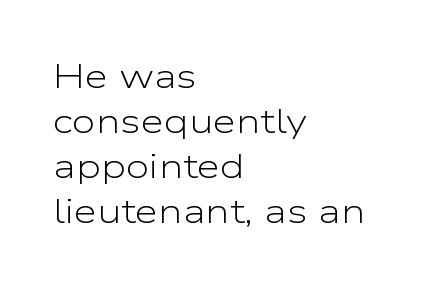
Lines of text with bare space underneath. Spacing verdict: proportional, widths tailored to each character. Examine the stroke ends and you'll find no serifs. Here the glyphs are tracked normally, forming tight word shapes.
